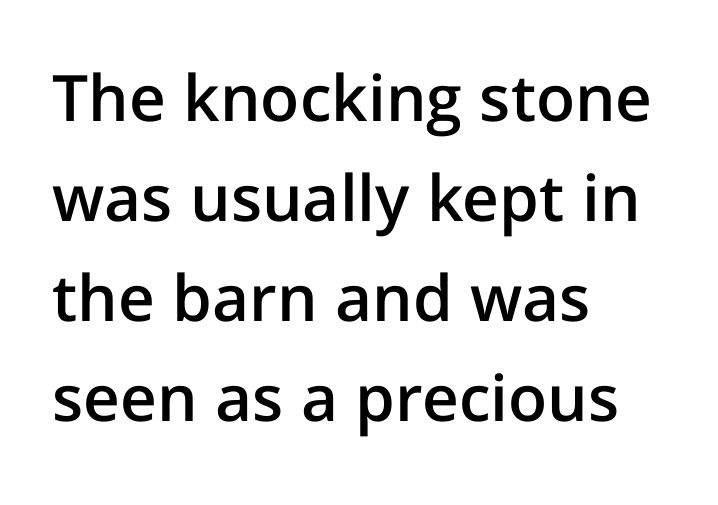
These lines are rendered in a variable-pitch font. You can tell from the bare stems that sans-serif type was used. Firm but not heavy-handed strokes: this text is semibold. Just letters on the line, the space beneath them empty. Reading down the column, the eye jumps a familiar distance to each next line. Look at the tracking — it's just the regular setting, nothing added.
